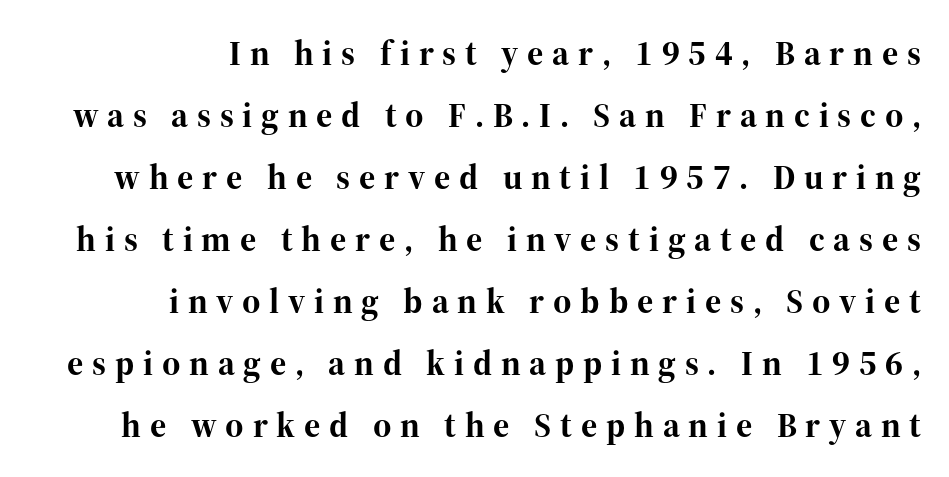
The image shows 35 px bold serif type, upright; set right-aligned, line spacing 1.77x, unusually wide letter spacing (+0.25 em), not underlined; high stroke contrast and a medium x-height.
